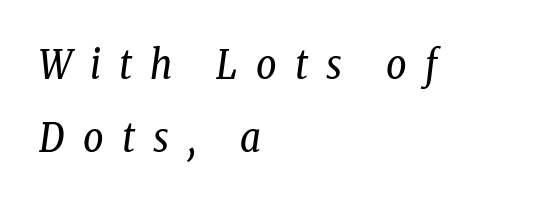
Q: Is the text bold? A: No.
Q: Is the text italic (slanted)? A: Yes, it leans right by about 8 degrees.
Q: Is the typeface a serif or a sans-serif typeface? A: Serif.
Q: Is the text underlined? A: No.
Q: How is the paragraph aligned? A: Left-aligned.
Q: Is the spacing between letters normal or unusually wide? A: Unusually wide.
Q: Width (condensed, normal, or wide)? A: Condensed.
Q: Stroke contrast? A: Low.
Q: x-height? A: Medium.
Q: Monospaced? A: No.
